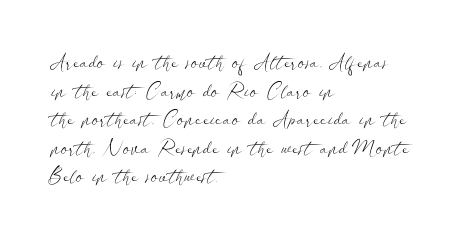
The image shows 20 px text type; set left-aligned, normal line spacing (1.43x), normal letter spacing, not underlined.
